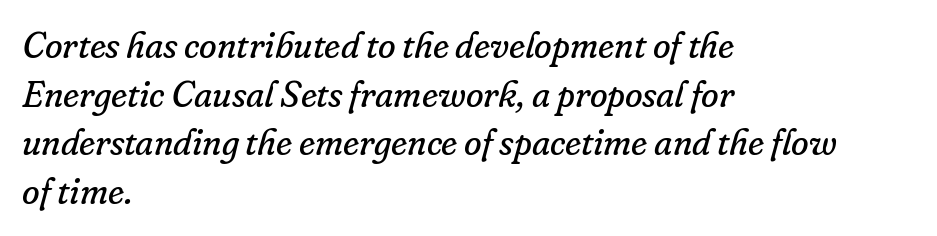
The image shows 36 px regular-weight serif type, italic (leaning right); set left-aligned, normal line spacing (1.35x), normal letter spacing, not underlined; low stroke contrast and a small x-height.
